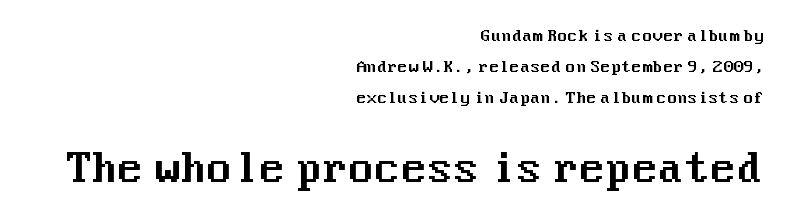
The image shows 38 px sans-serif type, upright; set right-aligned, loose line spacing (2.06x), normal letter spacing, not underlined; the second (bottom) block is 2.53x larger; medium stroke contrast and a medium x-height.
